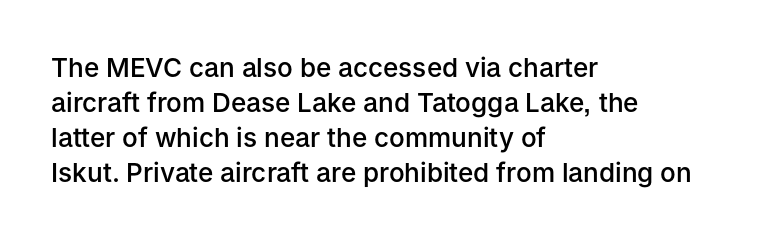
Q: Is the text bold? A: Semi-bold.
Q: Is the text italic (slanted)? A: No, it is upright.
Q: Is the text underlined? A: No.
Q: How is the paragraph aligned? A: Left-aligned.
Q: Is the spacing between letters normal or unusually wide? A: Normal.
Q: Is the spacing between lines tight, normal or loose? A: Normal.
